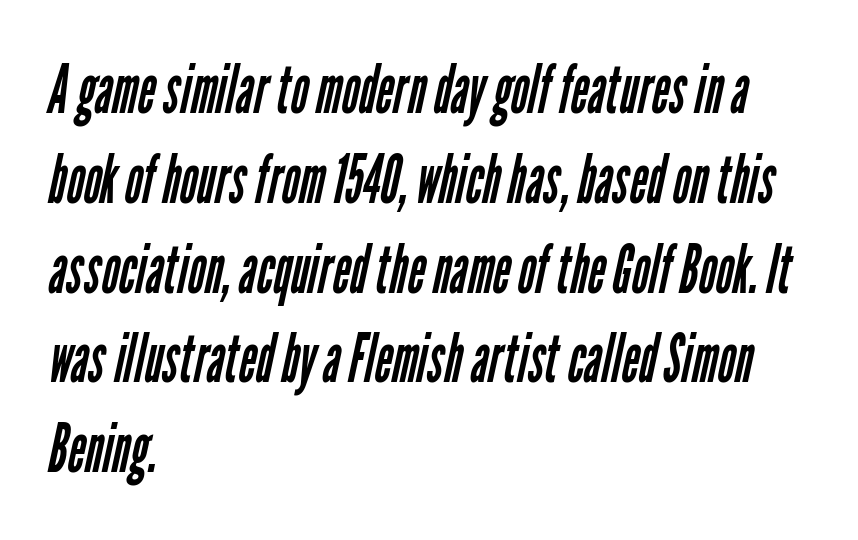
Q: Is the text bold? A: No.
Q: Is the typeface a serif or a sans-serif typeface? A: Sans-serif.
Q: Is the text underlined? A: No.
Q: How is the paragraph aligned? A: Left-aligned.
Q: Is the spacing between letters normal or unusually wide? A: Normal.
Q: Is the spacing between lines tight, normal or loose? A: Normal.
Q: Width (condensed, normal, or wide)? A: Condensed.
Q: Stroke contrast? A: Low.
Q: x-height? A: Medium.
Q: Monospaced? A: No.
